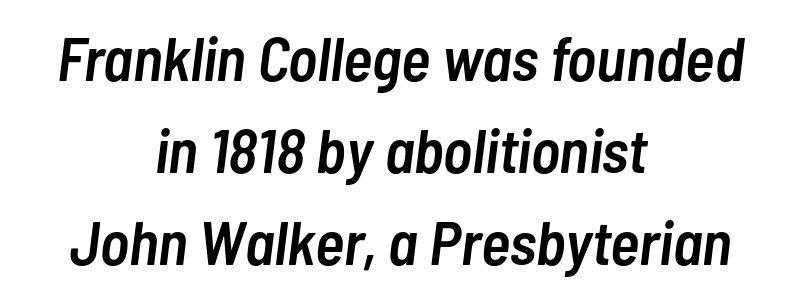
Q: Is the text bold? A: Semi-bold.
Q: Is the text italic (slanted)? A: Yes, it leans right by about 7 degrees.
Q: Is the text underlined? A: No.
Q: How is the paragraph aligned? A: Centered.
Q: Is the spacing between letters normal or unusually wide? A: Normal.
Q: Is the spacing between lines tight, normal or loose? A: Normal.
Q: Width (condensed, normal, or wide)? A: Condensed.
Q: Stroke contrast? A: Low.
Q: x-height? A: Medium.
Q: Monospaced? A: No.
